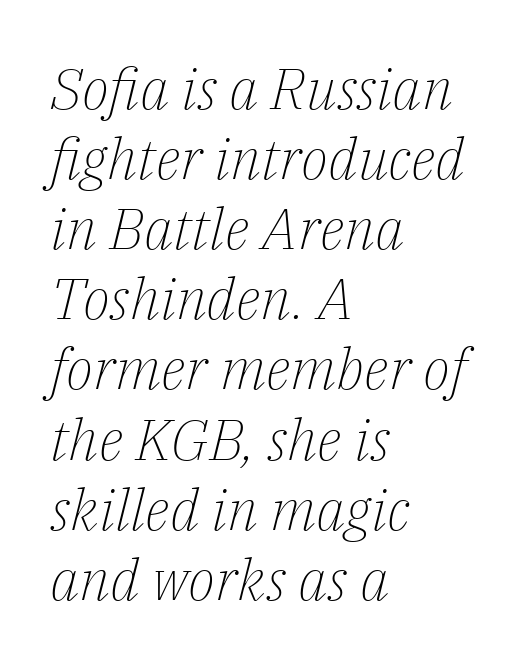
Q: Is the text bold? A: No.
Q: Is the text italic (slanted)? A: Yes, it leans right by about 14 degrees.
Q: Is the typeface a serif or a sans-serif typeface? A: Serif.
Q: Is the text underlined? A: No.
Q: How is the paragraph aligned? A: Left-aligned.
Q: Is the spacing between letters normal or unusually wide? A: Normal.
Q: Width (condensed, normal, or wide)? A: Normal.
Q: Stroke contrast? A: Low.
Q: x-height? A: Medium.
Q: Monospaced? A: No.
